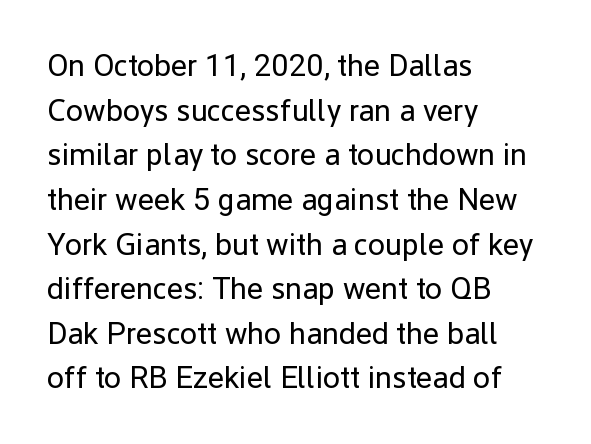
Q: Is the text bold? A: No.
Q: Is the text italic (slanted)? A: No, it is upright.
Q: Is the typeface a serif or a sans-serif typeface? A: Sans-serif.
Q: Is the text underlined? A: No.
Q: How is the paragraph aligned? A: Left-aligned.
Q: Is the spacing between letters normal or unusually wide? A: Normal.
Q: Is the spacing between lines tight, normal or loose? A: Normal.
Q: Width (condensed, normal, or wide)? A: Normal.
Q: Stroke contrast? A: Low.
Q: x-height? A: Medium.
Q: Monospaced? A: No.
